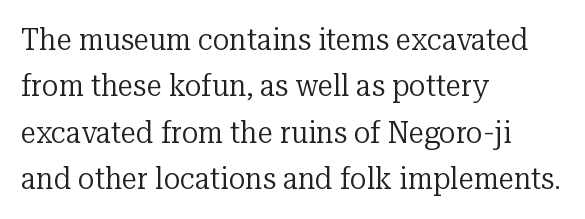
Q: Is the text bold? A: No.
Q: Is the text italic (slanted)? A: No, it is upright.
Q: Is the typeface a serif or a sans-serif typeface? A: Serif.
Q: Is the text underlined? A: No.
Q: How is the paragraph aligned? A: Left-aligned.
Q: Is the spacing between letters normal or unusually wide? A: Normal.
Q: Is the spacing between lines tight, normal or loose? A: Normal.
Q: Width (condensed, normal, or wide)? A: Normal.
Q: Stroke contrast? A: Low.
Q: x-height? A: Medium.
Q: Monospaced? A: No.
